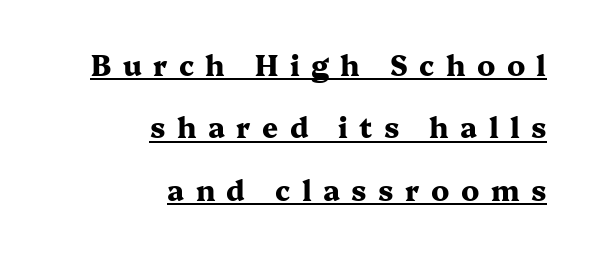
Q: Is the text bold? A: Yes.
Q: Is the text italic (slanted)? A: No, it is upright.
Q: Is the typeface a serif or a sans-serif typeface? A: Serif.
Q: Is the text underlined? A: Yes.
Q: How is the paragraph aligned? A: Right-aligned.
Q: Is the spacing between letters normal or unusually wide? A: Unusually wide.
Q: Is the spacing between lines tight, normal or loose? A: Loose.
Q: Width (condensed, normal, or wide)? A: Wide.
Q: Stroke contrast? A: Medium.
Q: x-height? A: Medium.
Q: Monospaced? A: No.
